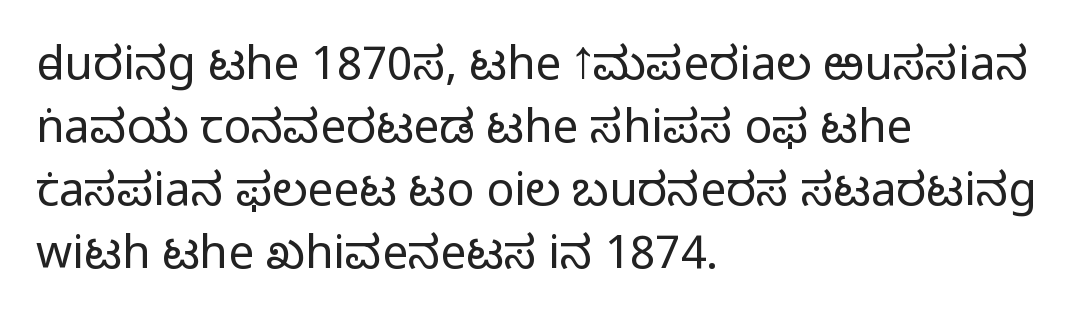
Q: Is the text bold? A: No.
Q: Is the text italic (slanted)? A: No, it is upright.
Q: Is the typeface a serif or a sans-serif typeface? A: Sans-serif.
Q: Is the text underlined? A: No.
Q: How is the paragraph aligned? A: Left-aligned.
Q: Is the spacing between letters normal or unusually wide? A: Normal.
Q: Is the spacing between lines tight, normal or loose? A: Normal.
Q: Width (condensed, normal, or wide)? A: Normal.
Q: Stroke contrast? A: Low.
Q: x-height? A: Medium.
Q: Monospaced? A: No.
